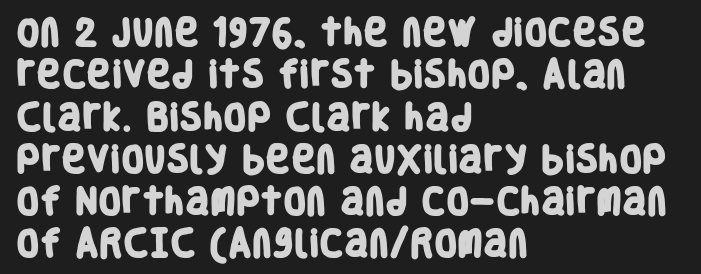
The image shows 30 px heavy, condensed sans-serif type; set left-aligned, normal line spacing (1.41x), normal letter spacing, not underlined; low stroke contrast and a large x-height.
